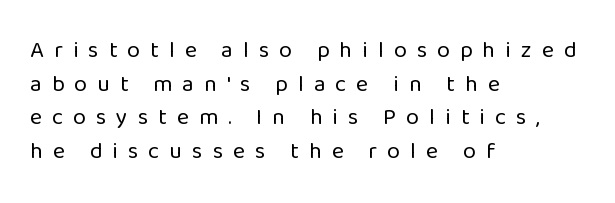
A student would call this left alignment; a typographer would say flush left, rag right. You could only call the tracking loose — the letters float apart. Leading matches the norm, producing a regular column. Upright lettering throughout.
